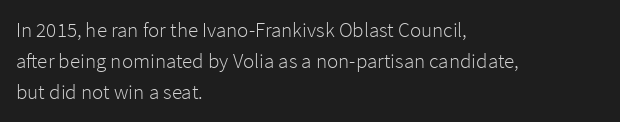
Q: Is the text bold? A: No.
Q: Is the text italic (slanted)? A: No, it is upright.
Q: Is the text underlined? A: No.
Q: How is the paragraph aligned? A: Left-aligned.
Q: Is the spacing between letters normal or unusually wide? A: Normal.
Q: Is the spacing between lines tight, normal or loose? A: Normal.
